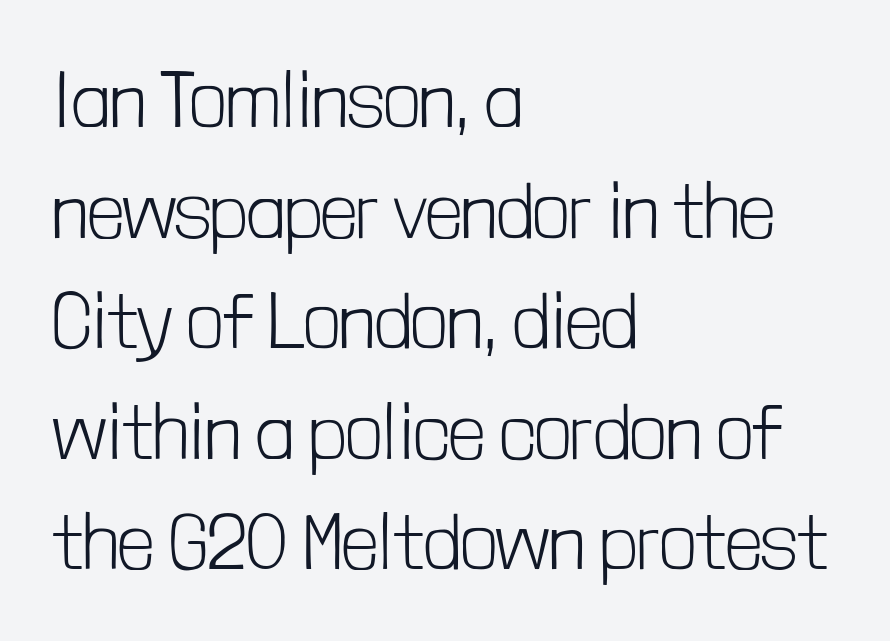
The image shows 79 px light, condensed sans-serif type, upright; set left-aligned, normal line spacing (1.4x), normal letter spacing, not underlined; low stroke contrast and a medium x-height.
